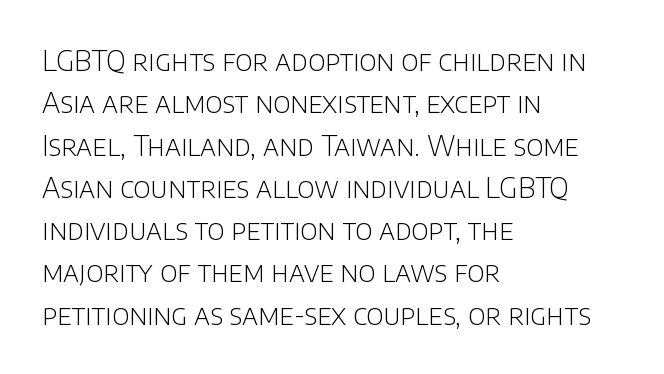
Q: Is the text bold? A: No.
Q: Is the text italic (slanted)? A: No, it is upright.
Q: Is the typeface a serif or a sans-serif typeface? A: Sans-serif.
Q: Is the text underlined? A: No.
Q: How is the paragraph aligned? A: Left-aligned.
Q: Is the spacing between letters normal or unusually wide? A: Normal.
Q: Is the spacing between lines tight, normal or loose? A: Normal.
Q: Width (condensed, normal, or wide)? A: Normal.
Q: Stroke contrast? A: Low.
Q: x-height? A: Large.
Q: Monospaced? A: No.
